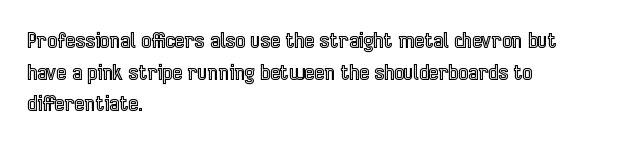
Has an underline been added? It has not. Do the letters lean? They stand straight. Notice how descenders clear the ascenders below comfortably — that's standard leading. The line texture is even and compact thanks to regular tracking.
